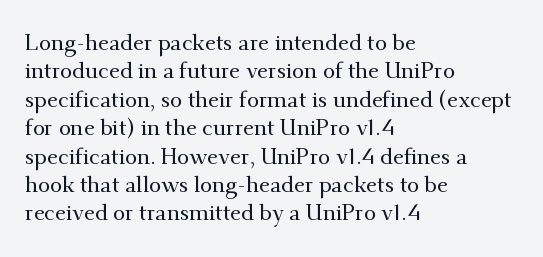
Q: Is the text italic (slanted)? A: No, it is upright.
Q: Is the text underlined? A: No.
Q: How is the paragraph aligned? A: Left-aligned.
Q: Is the spacing between letters normal or unusually wide? A: Normal.
Q: Is the spacing between lines tight, normal or loose? A: Normal.
